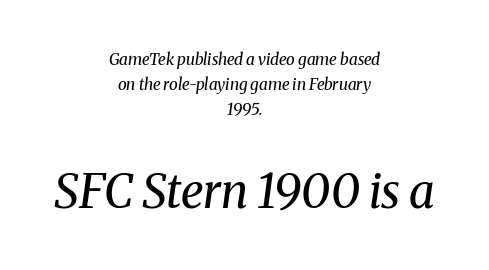
The rendering applies a slant to the glyphs. The passage shown has conventional tracking throughout. Small tapered or slab feet sit at the stroke ends, so this counts as serif. The composition opens small and finishes big. Think standard paragraph weight, or any step lighter than that.
